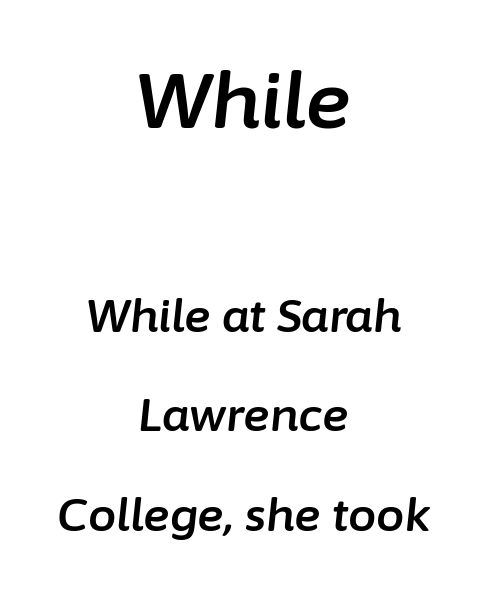
Q: Is the text italic (slanted)? A: Yes, it leans right by about 6 degrees.
Q: Is the text underlined? A: No.
Q: How is the paragraph aligned? A: Centered.
Q: Is the spacing between letters normal or unusually wide? A: Normal.
Q: Is the spacing between lines tight, normal or loose? A: Loose.
Q: Which block of text is set in a larger size, the first (top) or the second (bottom)? A: The first (top) one.
Q: Width (condensed, normal, or wide)? A: Normal.
Q: Stroke contrast? A: Low.
Q: x-height? A: Medium.
Q: Monospaced? A: No.
